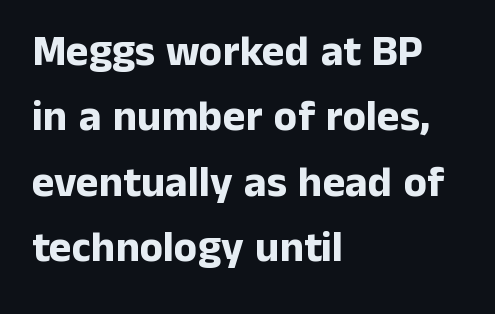
The image shows 43 px bold sans-serif type, upright; set left-aligned, normal line spacing (1.52x), normal letter spacing, not underlined; low stroke contrast and a medium x-height.
